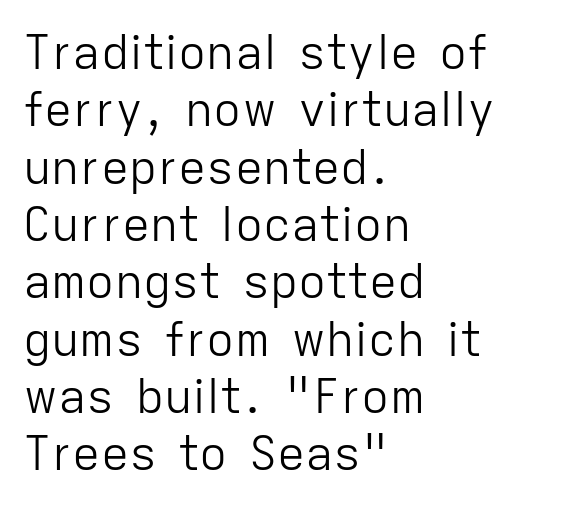
{"serif": "no", "italic": "no", "bold": "no", "weight": "light", "width": "normal", "stroke_contrast": "low", "x_height": "medium", "monospaced": "no", "underline": "no", "align": "left", "line_spacing_ratio": 1.22, "letter_spacing": "normal", "letter_spacing_em": 0.0, "glyph_px": 47}
